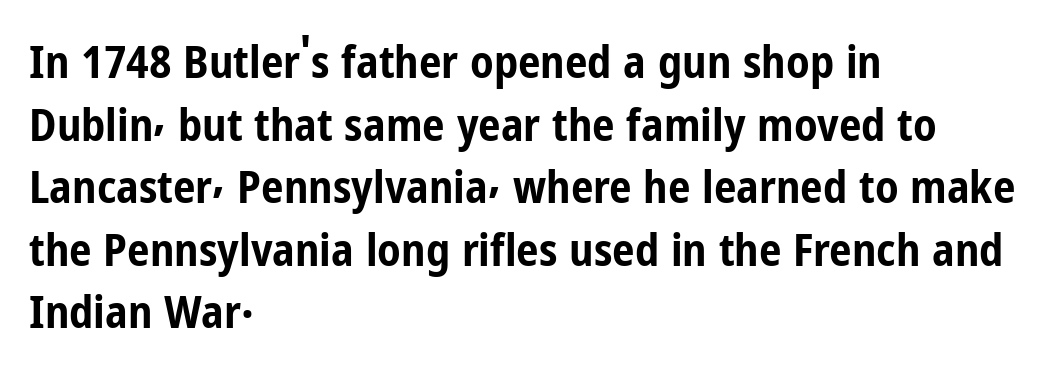
{"serif": "no", "italic": "no", "bold": "yes", "weight": "bold", "width": "condensed", "stroke_contrast": "low", "x_height": "medium", "monospaced": "no", "underline": "no", "align": "left", "line_spacing": "normal", "line_spacing_ratio": 1.39, "letter_spacing": "normal", "letter_spacing_em": 0.0, "glyph_px": 45}
